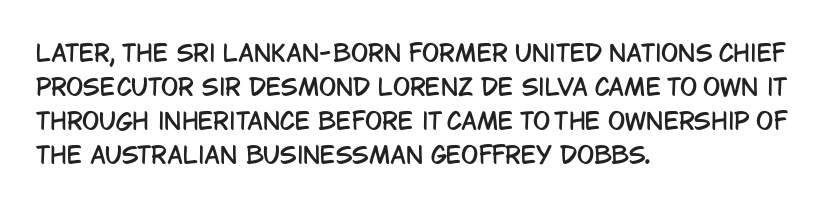
The image shows 23 px text type, upright; set left-aligned, normal line spacing (1.48x), normal letter spacing, not underlined.
